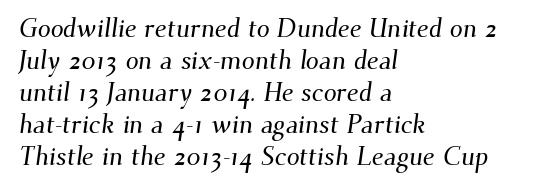
The rendering anchors every line to the left-hand side. Nothing unusual about the tracking: characters are spaced as the font intends. The string is rendered with underlining switched off.
